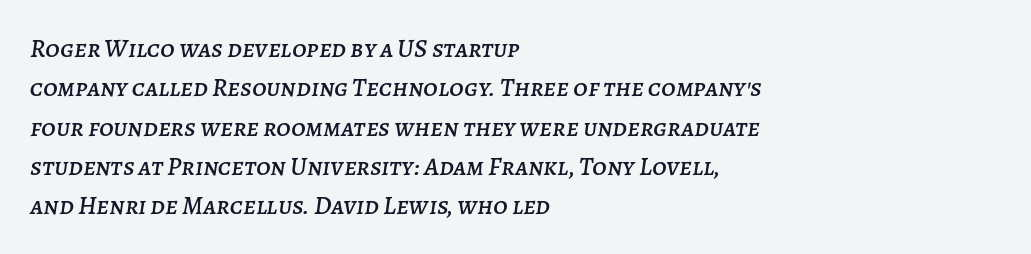
Italic? Definitely — the glyphs are oblique. Short and long lines alike share a common starting point at left. In terms of letterspacing, this is plain default setting. Lines of text with bare space underneath. Compared with typical paragraphs, the rows here are spaced about the same.
